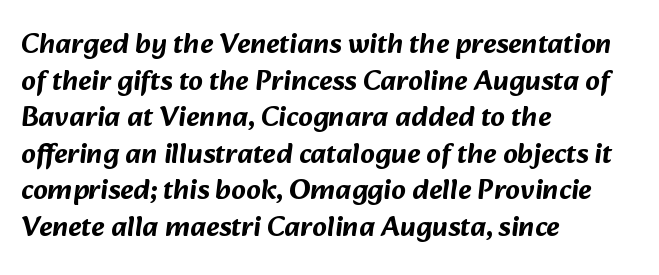
You can tell from the bare stems that sans-serif type was used. Layout note: lines flush left. Here the designer chose a conventional face with non-uniform glyph widths. Letter spacing: default. The space directly below the letters is spotless.
